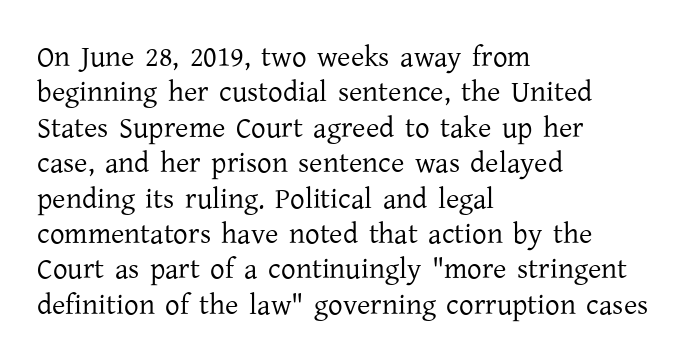
Q: Is the text bold? A: No.
Q: Is the text italic (slanted)? A: No, it is upright.
Q: Is the typeface a serif or a sans-serif typeface? A: Serif.
Q: Is the text underlined? A: No.
Q: How is the paragraph aligned? A: Left-aligned.
Q: Is the spacing between letters normal or unusually wide? A: Normal.
Q: Width (condensed, normal, or wide)? A: Normal.
Q: Stroke contrast? A: Low.
Q: x-height? A: Medium.
Q: Monospaced? A: No.
